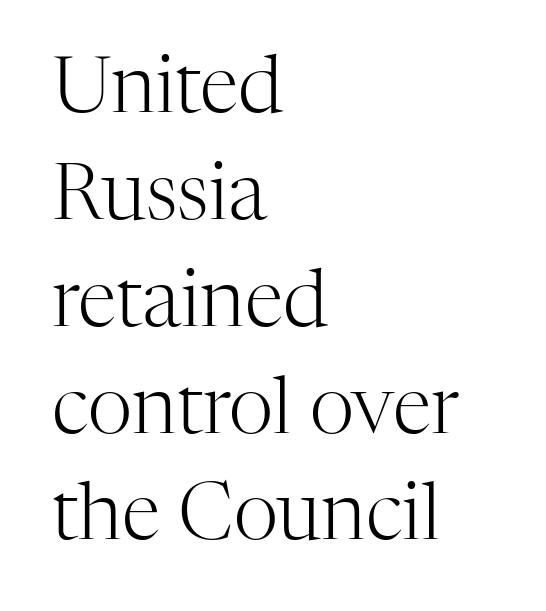
Q: Is the text bold? A: No.
Q: Is the text italic (slanted)? A: No, it is upright.
Q: Is the typeface a serif or a sans-serif typeface? A: Serif.
Q: Is the text underlined? A: No.
Q: How is the paragraph aligned? A: Left-aligned.
Q: Is the spacing between letters normal or unusually wide? A: Normal.
Q: Is the spacing between lines tight, normal or loose? A: Normal.
Q: Width (condensed, normal, or wide)? A: Normal.
Q: Stroke contrast? A: High.
Q: x-height? A: Medium.
Q: Monospaced? A: No.
